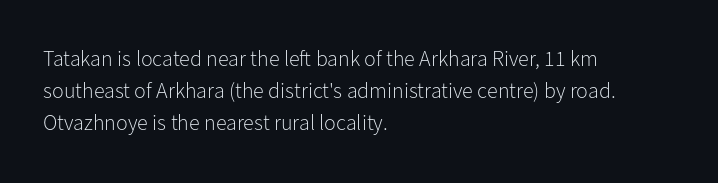
{"italic": "no", "bold": "no", "underline": "no", "align": "left", "line_spacing": "normal", "line_spacing_ratio": 1.46, "letter_spacing": "normal", "letter_spacing_em": 0.0, "glyph_px": 22}
